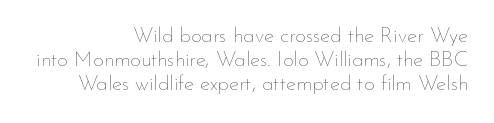
{"italic": "no", "bold": "no", "underline": "no", "align": "right", "line_spacing": "tight", "line_spacing_ratio": 1.15, "letter_spacing": "normal", "letter_spacing_em": 0.0, "glyph_px": 21}
